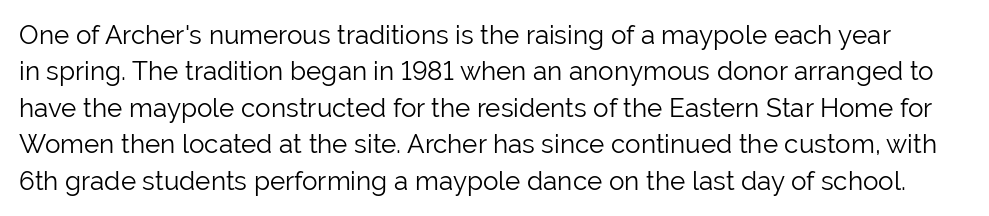
{"italic": "no", "bold": "no", "underline": "no", "line_spacing": "normal", "line_spacing_ratio": 1.4, "letter_spacing": "normal", "letter_spacing_em": 0.0, "glyph_px": 26}
